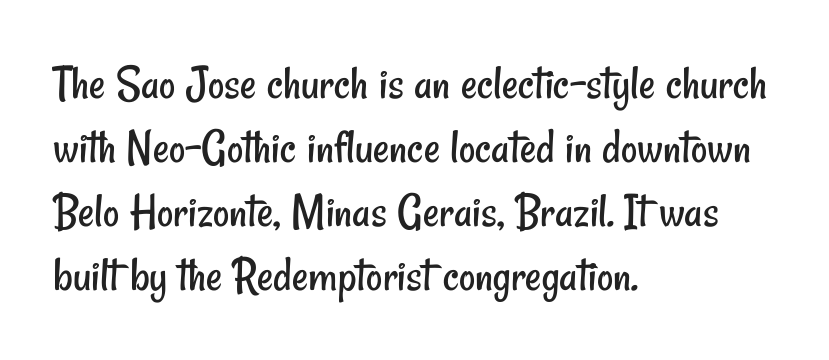
Decoration check: the copy has no underline. Weight: regular or lighter. The gaps between neighbouring characters are ordinary and unremarkable. Are there feet on the stems? There aren't — it's a sans.
